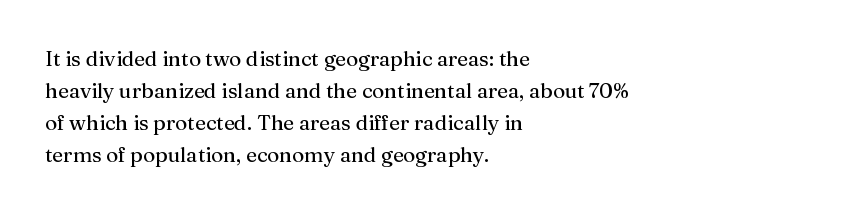
Q: Is the text bold? A: No.
Q: Is the text italic (slanted)? A: No, it is upright.
Q: Is the text underlined? A: No.
Q: How is the paragraph aligned? A: Left-aligned.
Q: Is the spacing between letters normal or unusually wide? A: Normal.
Q: Is the spacing between lines tight, normal or loose? A: Normal.
